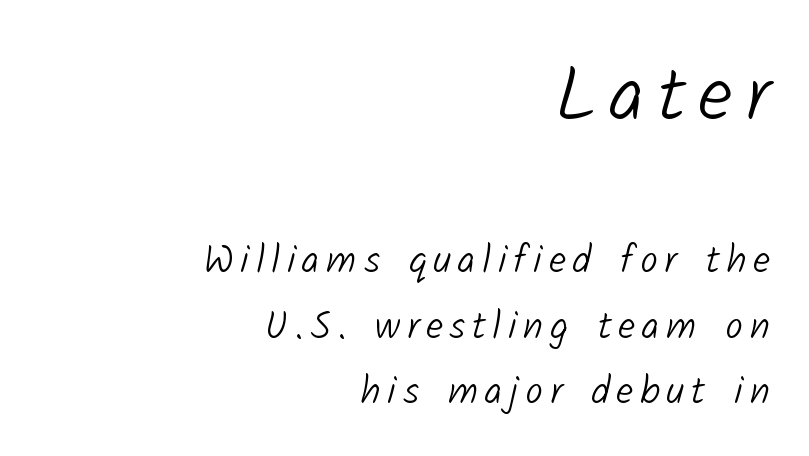
Q: Is the text bold? A: No.
Q: Is the typeface a serif or a sans-serif typeface? A: Sans-serif.
Q: Is the text underlined? A: No.
Q: How is the paragraph aligned? A: Right-aligned.
Q: Is the spacing between lines tight, normal or loose? A: Normal.
Q: Which block of text is set in a larger size, the first (top) or the second (bottom)? A: The first (top) one.
Q: Width (condensed, normal, or wide)? A: Normal.
Q: Stroke contrast? A: Low.
Q: x-height? A: Medium.
Q: Monospaced? A: No.
